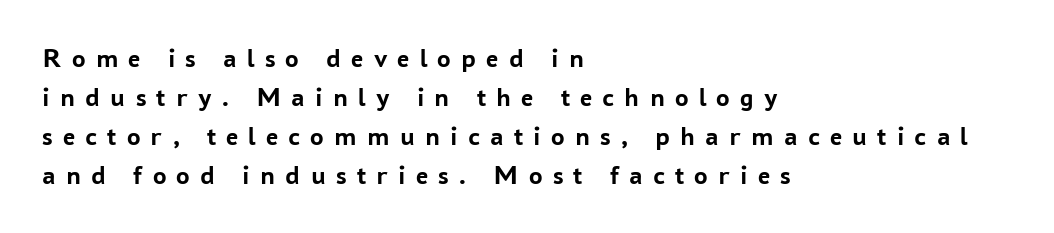
The image shows 27 px bold type, upright; set left-aligned, normal line spacing (1.45x), unusually wide letter spacing (+0.38 em), not underlined.
